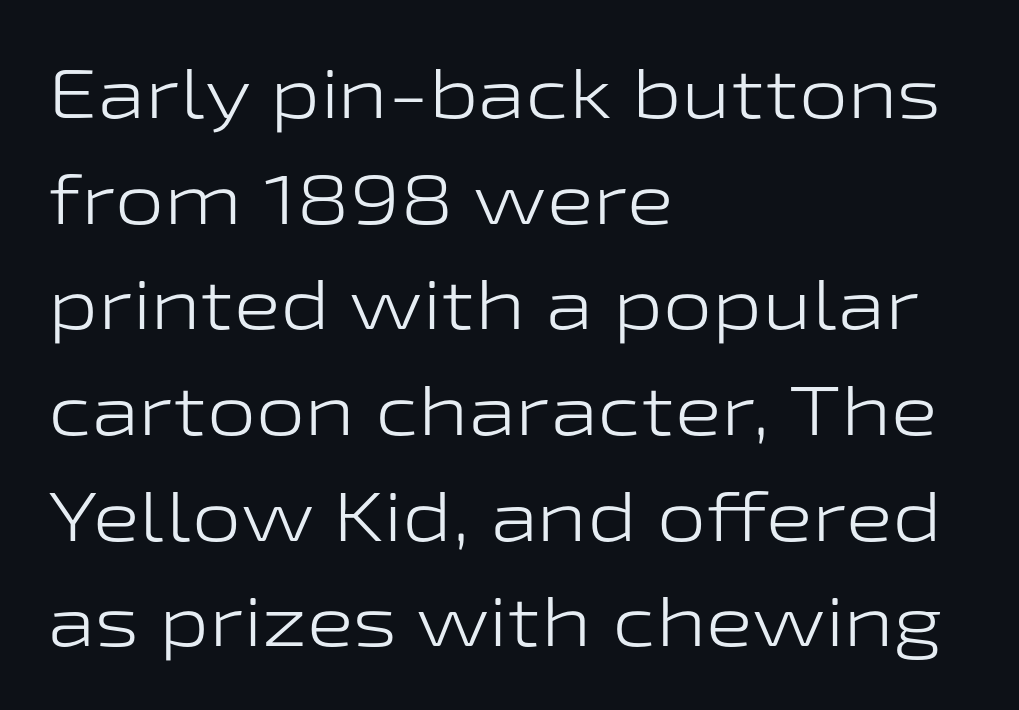
{"serif": "no", "italic": "no", "bold": "no", "weight": "light", "width": "wide", "stroke_contrast": "low", "x_height": "medium", "monospaced": "no", "underline": "no", "align": "left", "line_spacing": "normal", "line_spacing_ratio": 1.51, "letter_spacing": "normal", "letter_spacing_em": 0.0, "glyph_px": 70}
